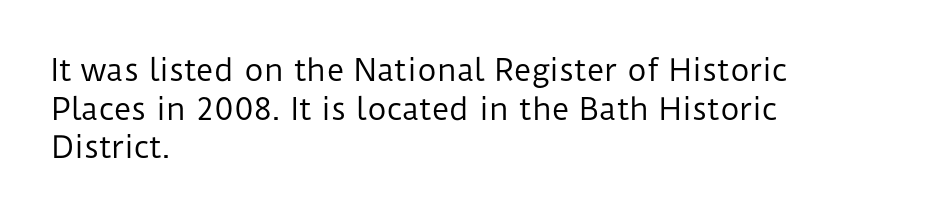
{"serif": "no", "italic": "no", "bold": "no", "weight": "regular", "width": "normal", "stroke_contrast": "low", "x_height": "medium", "monospaced": "no", "underline": "no", "align": "left", "line_spacing": "normal", "line_spacing_ratio": 1.29, "letter_spacing": "normal", "letter_spacing_em": 0.0, "glyph_px": 30}
